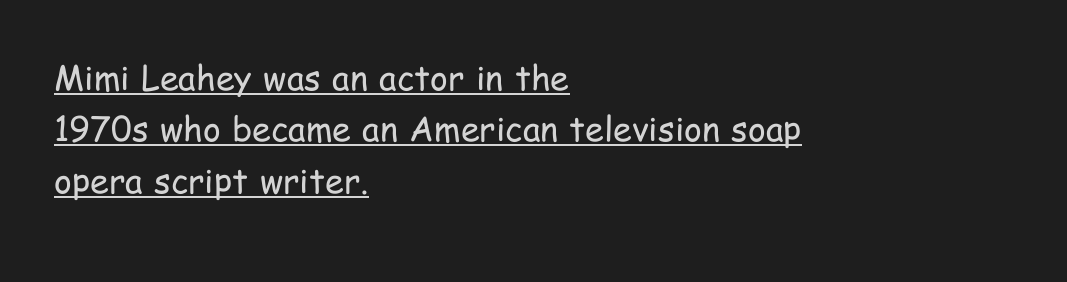
The image shows 34 px regular-weight, condensed sans-serif type, upright; set left-aligned, normal line spacing (1.51x), normal letter spacing, underlined; low stroke contrast and a medium x-height.
